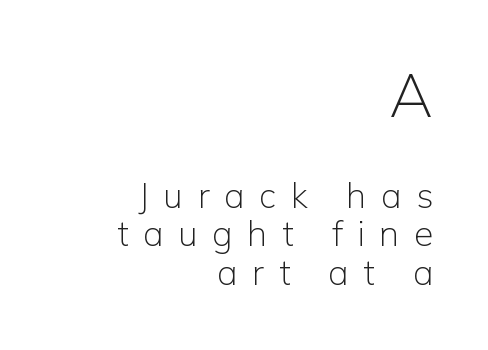
All the whitespace from short lines collects on the left. Do the characters align in a grid? No, the font is proportional. Rendered with straight, roman letterforms. The designer dialed line spacing down below the default. What kind of face is this? One without serifs — a sans. This rendering widens character spacing well past its baseline value.
